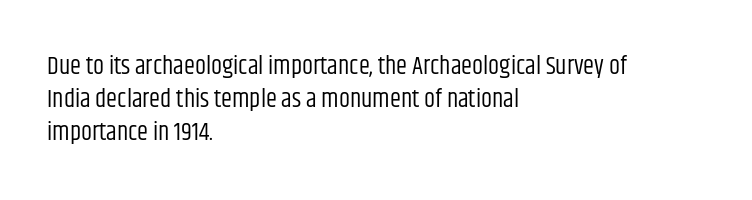
These lines sit exactly where default settings would place them. Decoration check: the copy has no underline. The typeface has the unassuming heft of standard copy or less. Horizontal alignment here is leftward, the default for most running prose.
